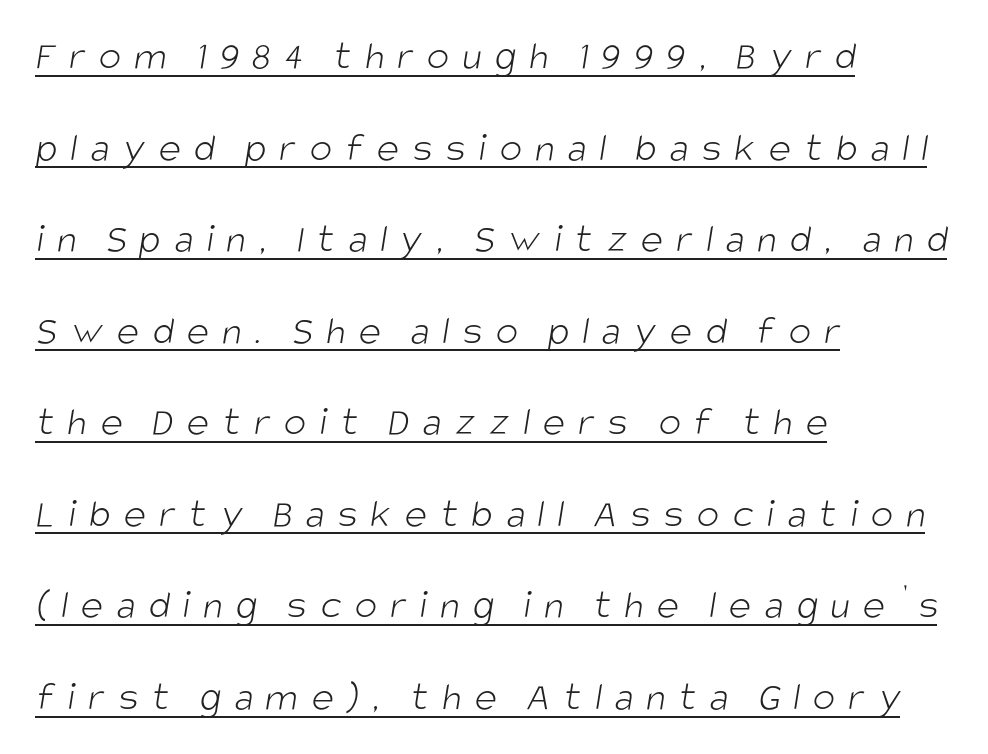
Q: Is the text bold? A: No.
Q: Is the typeface a serif or a sans-serif typeface? A: Sans-serif.
Q: Is the text underlined? A: Yes.
Q: How is the paragraph aligned? A: Left-aligned.
Q: Is the spacing between letters normal or unusually wide? A: Unusually wide.
Q: Is the spacing between lines tight, normal or loose? A: Loose.
Q: Width (condensed, normal, or wide)? A: Condensed.
Q: Stroke contrast? A: Low.
Q: x-height? A: Large.
Q: Monospaced? A: No.
